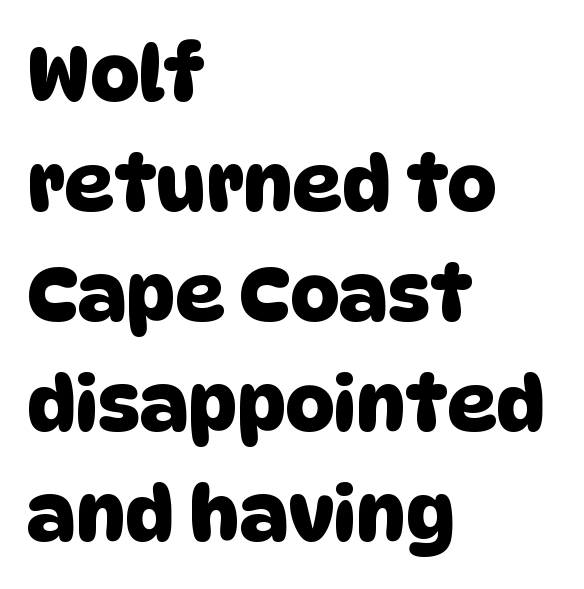
{"serif": "no", "width": "normal", "stroke_contrast": "low", "x_height": "large", "monospaced": "no", "underline": "no", "align": "left", "line_spacing": "normal", "line_spacing_ratio": 1.43, "letter_spacing": "normal", "letter_spacing_em": 0.0, "glyph_px": 77}
